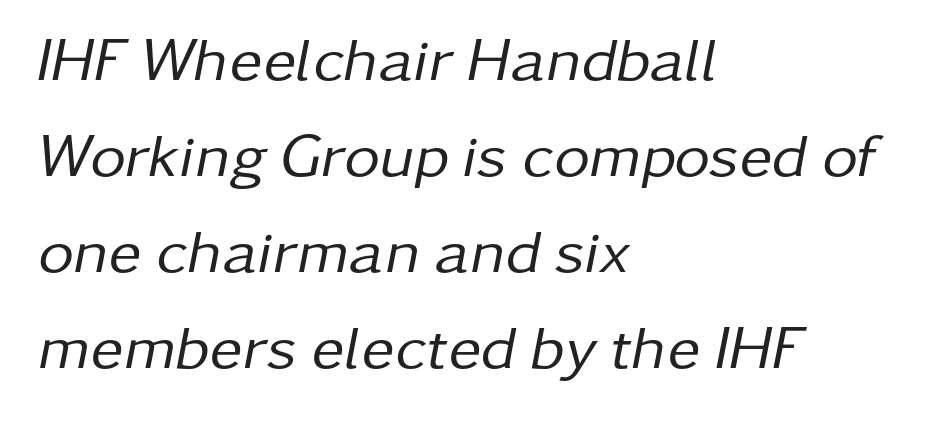
The image shows 62 px regular-weight type, italic (leaning right); set left-aligned, normal line spacing (1.55x), normal letter spacing, not underlined; low stroke contrast and a medium x-height.
